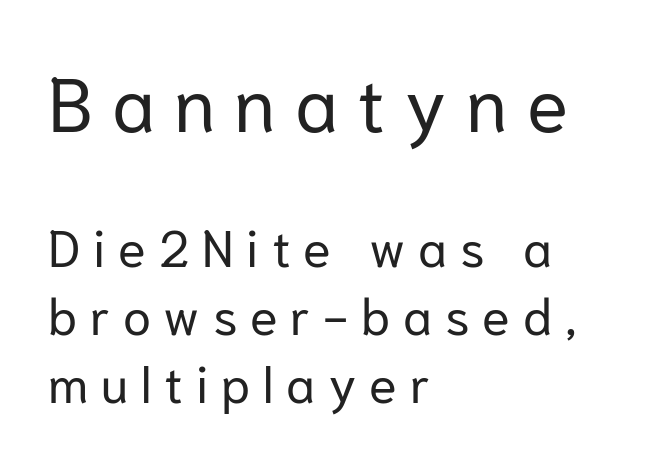
The image shows 76 px regular-weight sans-serif type, upright; set left-aligned, normal line spacing (1.33x), unusually wide letter spacing (+0.25 em), not underlined; the first (top) block is 1.49x larger; low stroke contrast and a medium x-height.
